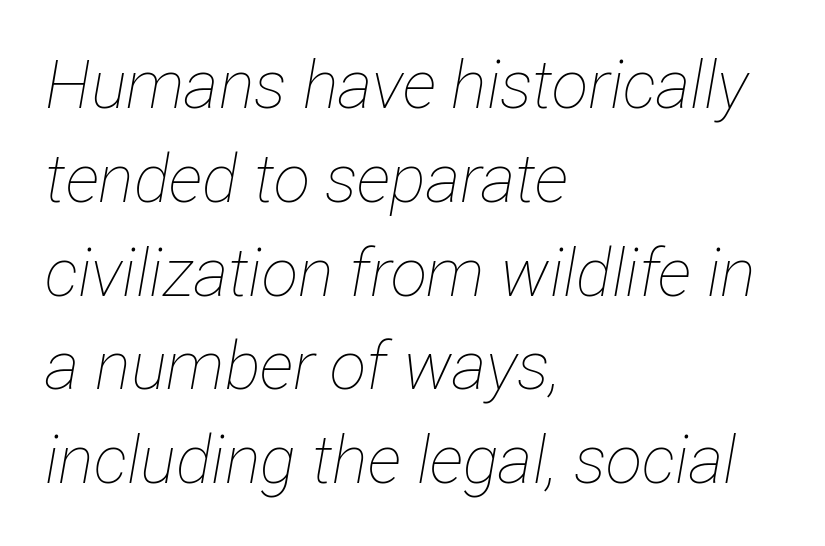
Underlining? Definitely not there. It's the slanting kind of type. Character widths vary here, with narrow letters taking less room than wide ones. Caption: face not bold, strokes unweighted.
